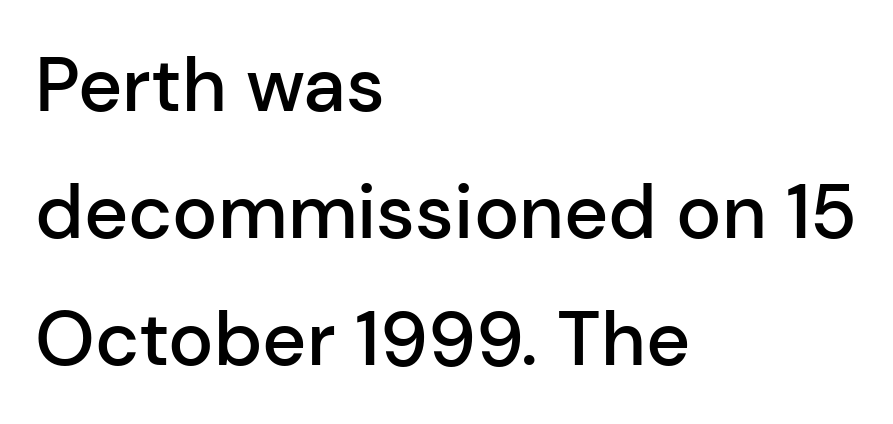
Q: Is the text bold? A: Semi-bold.
Q: Is the text italic (slanted)? A: No, it is upright.
Q: Is the typeface a serif or a sans-serif typeface? A: Sans-serif.
Q: Is the text underlined? A: No.
Q: How is the paragraph aligned? A: Left-aligned.
Q: Is the spacing between letters normal or unusually wide? A: Normal.
Q: Is the spacing between lines tight, normal or loose? A: Normal.
Q: Width (condensed, normal, or wide)? A: Normal.
Q: Stroke contrast? A: Low.
Q: x-height? A: Medium.
Q: Monospaced? A: No.
